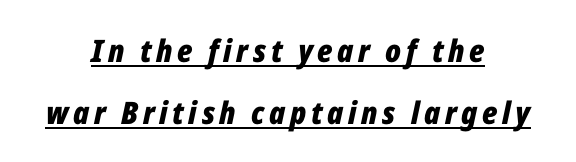
Q: Is the text bold? A: Yes.
Q: Is the text italic (slanted)? A: Yes, it leans right by about 12 degrees.
Q: Is the text underlined? A: Yes.
Q: How is the paragraph aligned? A: Centered.
Q: Is the spacing between lines tight, normal or loose? A: Loose.
Q: Width (condensed, normal, or wide)? A: Condensed.
Q: Stroke contrast? A: Low.
Q: x-height? A: Medium.
Q: Monospaced? A: No.
